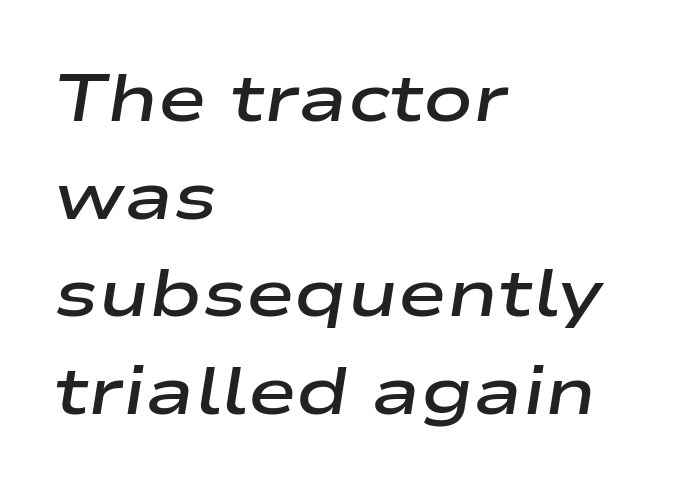
Q: Is the text bold? A: Semi-bold.
Q: Is the text italic (slanted)? A: Yes, it leans right by about 9 degrees.
Q: Is the text underlined? A: No.
Q: How is the paragraph aligned? A: Left-aligned.
Q: Is the spacing between letters normal or unusually wide? A: Normal.
Q: Is the spacing between lines tight, normal or loose? A: Normal.
Q: Width (condensed, normal, or wide)? A: Wide.
Q: Stroke contrast? A: Low.
Q: x-height? A: Medium.
Q: Monospaced? A: No.
